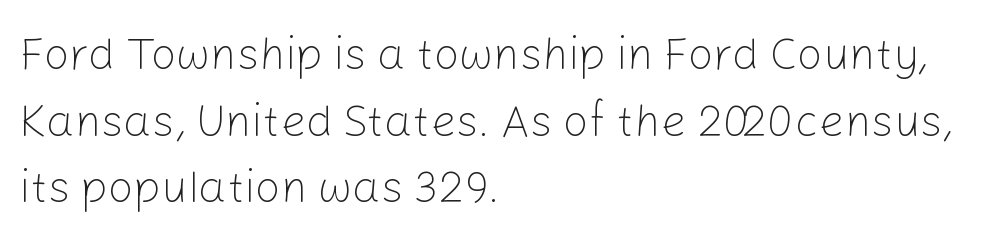
{"serif": "no", "italic": "no", "bold": "no", "weight": "light", "width": "normal", "stroke_contrast": "low", "x_height": "medium", "monospaced": "no", "underline": "no", "align": "left", "line_spacing": "normal", "line_spacing_ratio": 1.48, "letter_spacing": "normal", "letter_spacing_em": 0.0, "glyph_px": 45}
